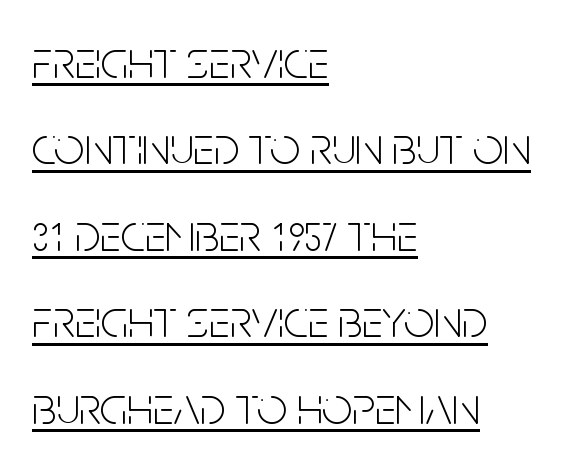
{"serif": "no", "italic": "no", "bold": "no", "weight": "light", "width": "condensed", "stroke_contrast": "low", "x_height": "large", "monospaced": "no", "underline": "yes", "align": "left", "line_spacing": "normal", "line_spacing_ratio": 1.63, "letter_spacing": "normal", "letter_spacing_em": 0.0, "glyph_px": 53}
